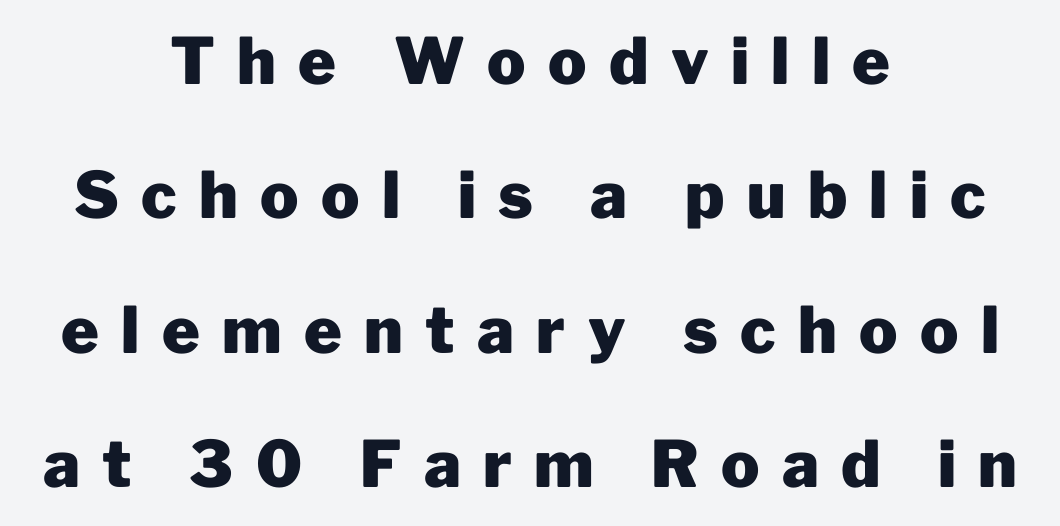
Q: Is the text bold? A: Yes.
Q: Is the text italic (slanted)? A: No, it is upright.
Q: Is the typeface a serif or a sans-serif typeface? A: Sans-serif.
Q: Is the text underlined? A: No.
Q: How is the paragraph aligned? A: Centered.
Q: Is the spacing between letters normal or unusually wide? A: Unusually wide.
Q: Is the spacing between lines tight, normal or loose? A: Loose.
Q: Width (condensed, normal, or wide)? A: Normal.
Q: Stroke contrast? A: Low.
Q: x-height? A: Medium.
Q: Monospaced? A: No.
